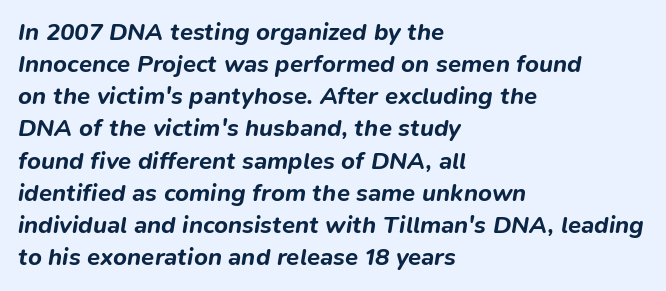
The image shows 24 px bold type, italic (leaning right); set left-aligned, normal line spacing (1.34x), normal letter spacing, not underlined.
